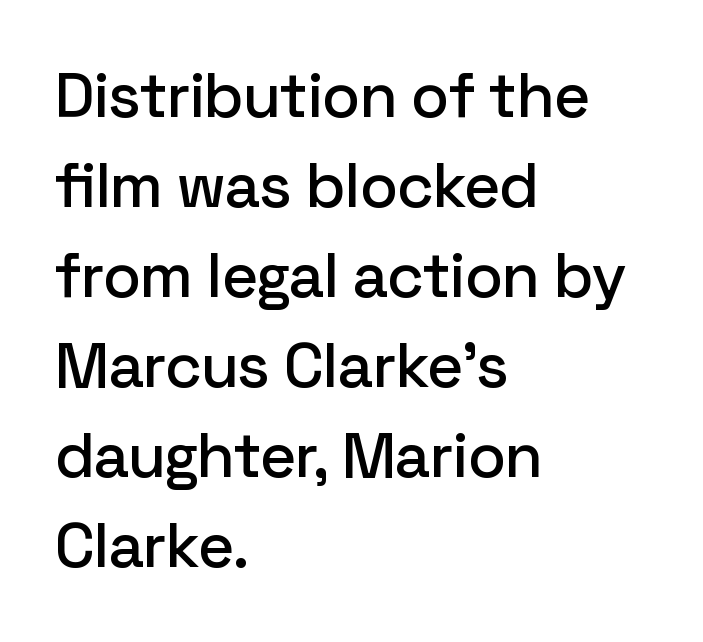
Line beginnings align vertically; line endings do not. Typographically, this falls in the sans-serif category. The space directly below the letters is spotless. Tracking value appears to be zero — textbook default spacing.
